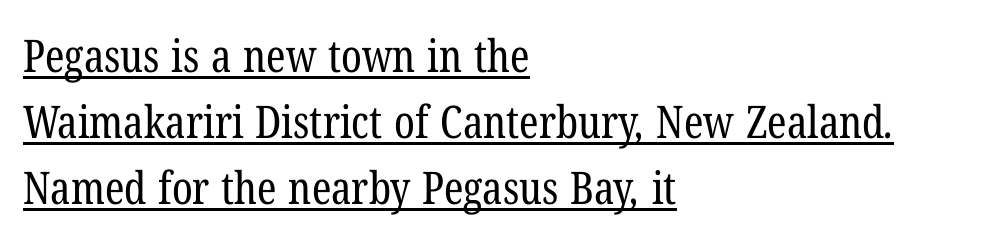
{"serif": "yes", "bold": "no", "weight": "regular", "width": "condensed", "stroke_contrast": "low", "x_height": "medium", "monospaced": "no", "underline": "yes", "align": "left", "line_spacing": "normal", "line_spacing_ratio": 1.47, "letter_spacing": "normal", "letter_spacing_em": 0.0, "glyph_px": 45}
